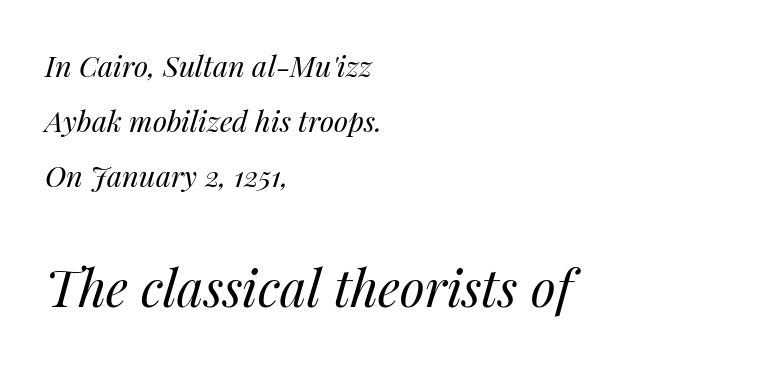
{"italic": "yes", "lean": "right", "slant_degrees": 14, "bold": "no", "weight": "regular", "width": "normal", "stroke_contrast": "medium", "x_height": "medium", "monospaced": "no", "underline": "no", "align": "left", "line_spacing": "loose", "line_spacing_ratio": 1.9, "letter_spacing": "normal", "letter_spacing_em": 0.0, "larger_block": "second", "size_ratio": 1.76, "glyph_px": 51}
